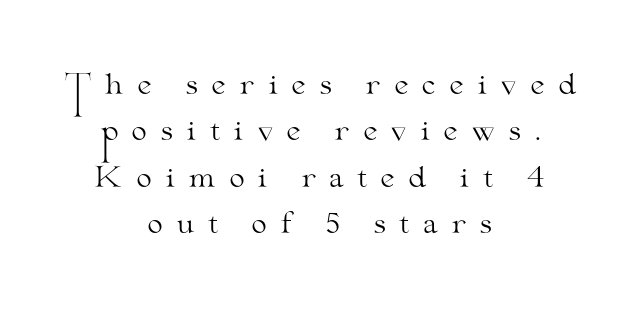
The image shows 28 px light, wide serif type, upright; set centered, normal line spacing (1.66x), unusually wide letter spacing (+0.45 em), not underlined; medium stroke contrast and a small x-height.
